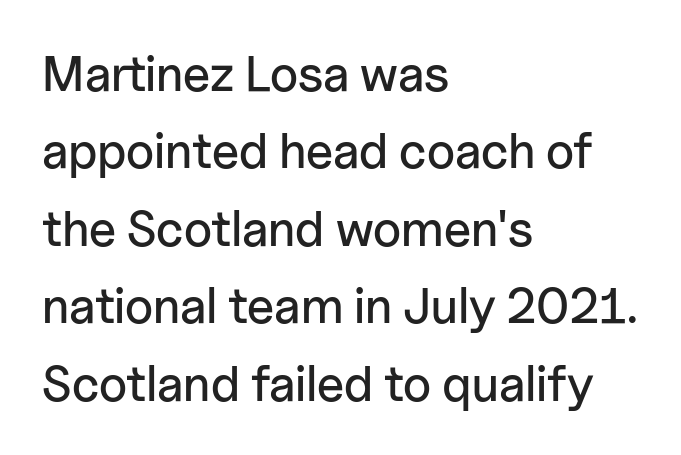
The image shows 50 px sans-serif type, upright; set left-aligned, normal line spacing (1.55x), normal letter spacing, not underlined; low stroke contrast and a medium x-height.
